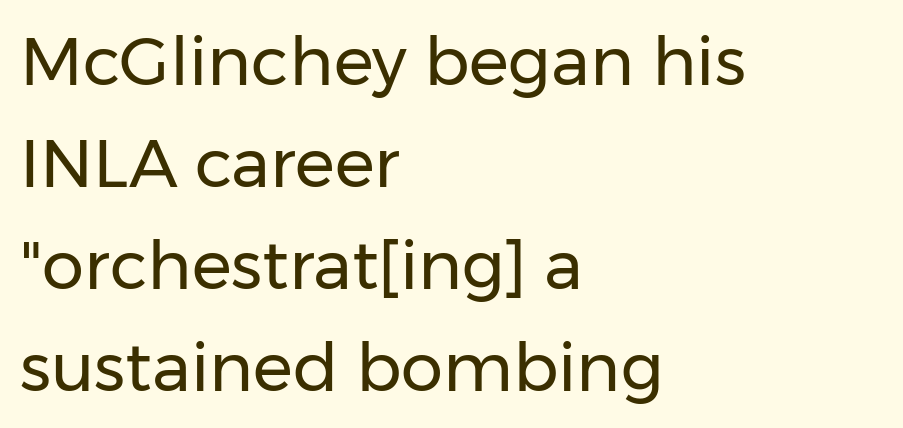
The image shows 67 px regular-weight sans-serif type, upright; set left-aligned, normal line spacing (1.52x), normal letter spacing, not underlined; low stroke contrast and a medium x-height.
